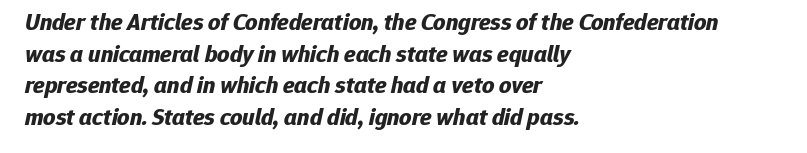
Q: Is the text bold? A: Yes.
Q: Is the text italic (slanted)? A: Yes, it leans right by about 12 degrees.
Q: Is the text underlined? A: No.
Q: How is the paragraph aligned? A: Left-aligned.
Q: Is the spacing between letters normal or unusually wide? A: Normal.
Q: Is the spacing between lines tight, normal or loose? A: Normal.
